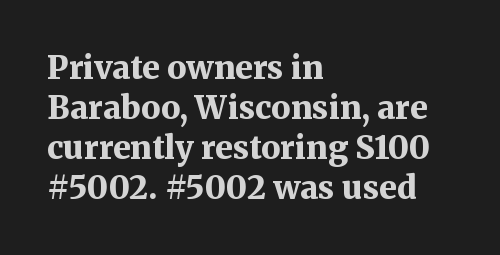
The face used here is proportionally spaced, like ordinary book or web type. These lines were composed using upright roman letters. Plain, unruled lines of type. The face used here is rendered with its standard letterfit.
